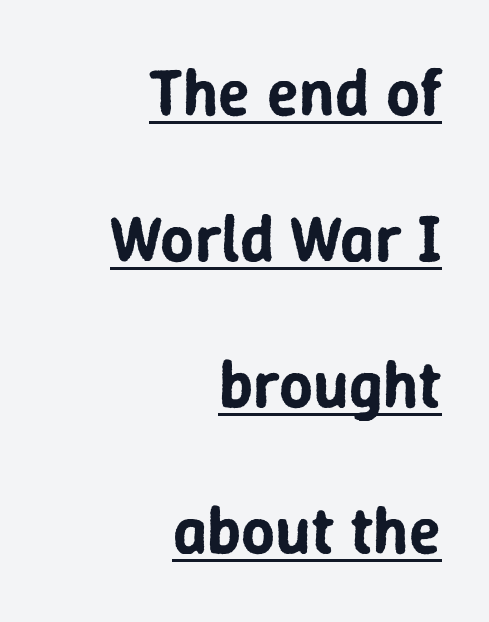
Q: Is the text italic (slanted)? A: No, it is upright.
Q: Is the typeface a serif or a sans-serif typeface? A: Sans-serif.
Q: Is the text underlined? A: Yes.
Q: How is the paragraph aligned? A: Right-aligned.
Q: Is the spacing between letters normal or unusually wide? A: Normal.
Q: Is the spacing between lines tight, normal or loose? A: Loose.
Q: Width (condensed, normal, or wide)? A: Normal.
Q: Stroke contrast? A: Low.
Q: x-height? A: Medium.
Q: Monospaced? A: No.
